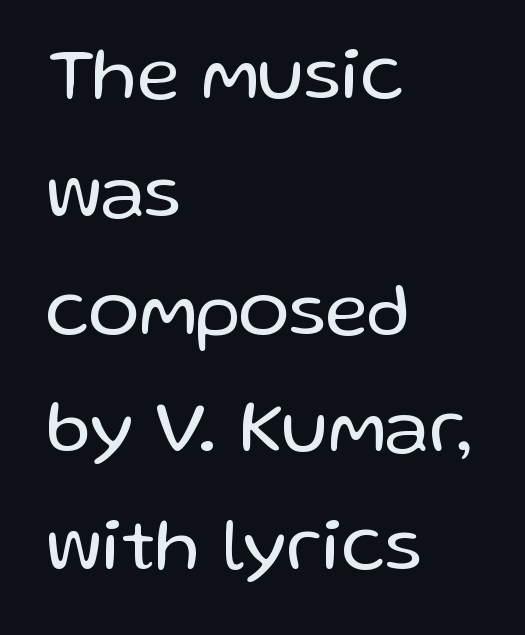
{"serif": "no", "italic": "no", "bold": "no", "weight": "regular", "width": "normal", "stroke_contrast": "low", "x_height": "medium", "monospaced": "no", "underline": "no", "align": "left", "line_spacing": "normal", "line_spacing_ratio": 1.55, "letter_spacing": "normal", "letter_spacing_em": 0.0, "glyph_px": 76}
